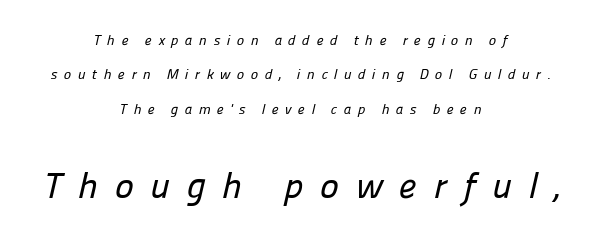
Q: Is the typeface a serif or a sans-serif typeface? A: Sans-serif.
Q: Is the text underlined? A: No.
Q: How is the paragraph aligned? A: Centered.
Q: Is the spacing between letters normal or unusually wide? A: Unusually wide.
Q: Is the spacing between lines tight, normal or loose? A: Loose.
Q: Which block of text is set in a larger size, the first (top) or the second (bottom)? A: The second (bottom) one.
Q: Width (condensed, normal, or wide)? A: Normal.
Q: Stroke contrast? A: Low.
Q: x-height? A: Medium.
Q: Monospaced? A: No.
